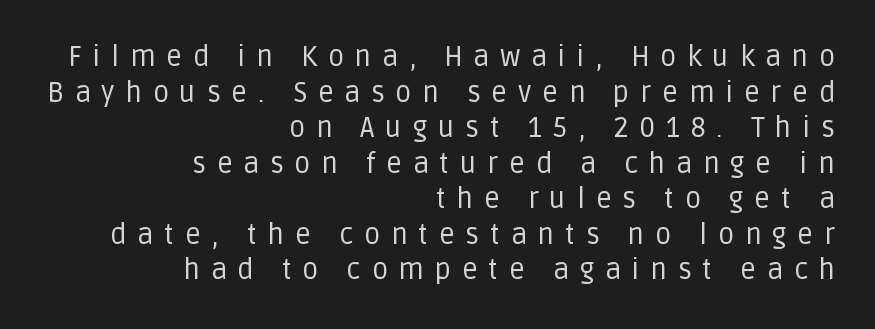
The image shows 28 px regular-weight sans-serif type, upright; set right-aligned, normal line spacing (1.27x), unusually wide letter spacing (+0.38 em), not underlined; low stroke contrast and a large x-height.
